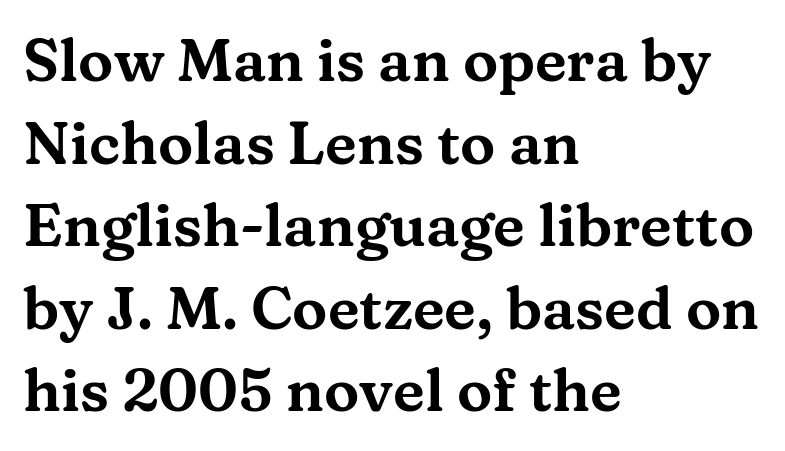
{"serif": "yes", "italic": "no", "width": "wide", "stroke_contrast": "medium", "x_height": "medium", "monospaced": "no", "underline": "no", "align": "left", "line_spacing": "normal", "line_spacing_ratio": 1.4, "letter_spacing": "normal", "letter_spacing_em": 0.0, "glyph_px": 59}
